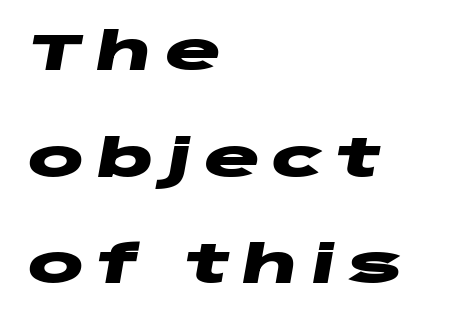
Only glyphs here, with clear space below each row. Is this a fixed-width face? No — the glyphs have proportional, varying widths. Summary of vertical rhythm: relaxed, with wide interline spacing. Reading down the block, your eye returns to a fixed left position each line. Display-style spreading of the glyphs; the letterfit is very open.
